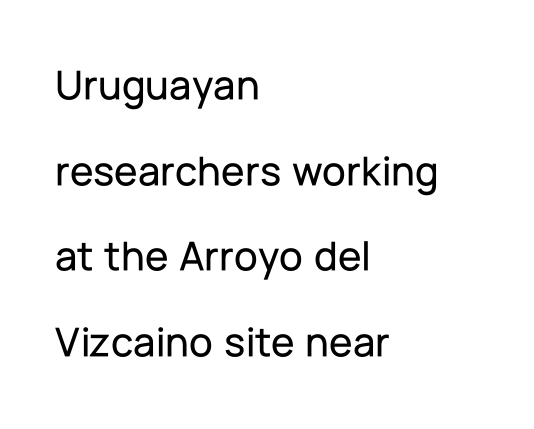
Q: Is the text italic (slanted)? A: No, it is upright.
Q: Is the typeface a serif or a sans-serif typeface? A: Sans-serif.
Q: Is the text underlined? A: No.
Q: How is the paragraph aligned? A: Left-aligned.
Q: Is the spacing between letters normal or unusually wide? A: Normal.
Q: Is the spacing between lines tight, normal or loose? A: Loose.
Q: Width (condensed, normal, or wide)? A: Normal.
Q: Stroke contrast? A: Low.
Q: x-height? A: Medium.
Q: Monospaced? A: No.
